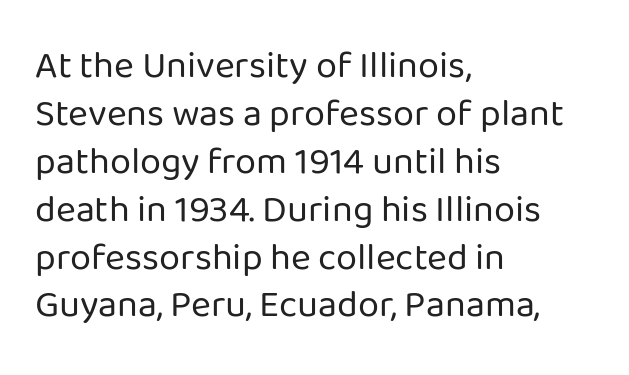
{"serif": "no", "italic": "no", "bold": "no", "weight": "regular", "width": "normal", "stroke_contrast": "low", "x_height": "medium", "monospaced": "no", "underline": "no", "align": "left", "line_spacing": "normal", "line_spacing_ratio": 1.26, "letter_spacing": "normal", "letter_spacing_em": 0.0, "glyph_px": 38}
